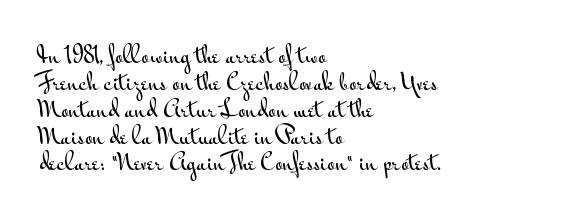
The image shows 22 px text type; set left-aligned, line spacing 1.22x, normal letter spacing, not underlined.
